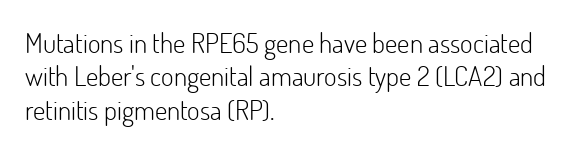
No letter is thick-stroked: the sample isn't bold. This rendering leaves character spacing at its baseline value. A bare baseline throughout the passage. Line beginnings align vertically; line endings do not. This sample uses an upright cut, with every glyph sitting square on the baseline.
